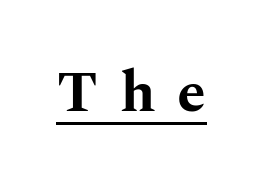
The image shows 58 px bold, wide serif type, upright; set unusually wide letter spacing (+0.38 em), underlined; medium stroke contrast and a medium x-height.
